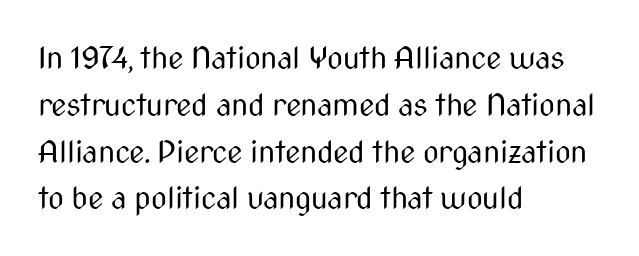
{"serif": "no", "italic": "no", "bold": "no", "weight": "regular", "width": "condensed", "stroke_contrast": "medium", "x_height": "medium", "monospaced": "no", "underline": "no", "align": "left", "line_spacing": "normal", "line_spacing_ratio": 1.51, "letter_spacing": "normal", "letter_spacing_em": 0.0, "glyph_px": 31}
